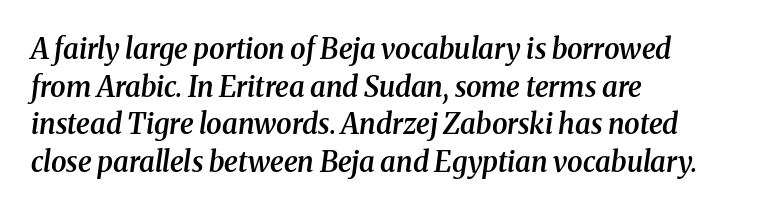
{"serif": "yes", "italic": "yes", "lean": "right", "slant_degrees": 8, "bold": "semi", "weight": "semibold", "width": "normal", "stroke_contrast": "medium", "x_height": "medium", "monospaced": "no", "underline": "no", "align": "left", "line_spacing": "normal", "line_spacing_ratio": 1.34, "letter_spacing": "normal", "letter_spacing_em": 0.0, "glyph_px": 28}
